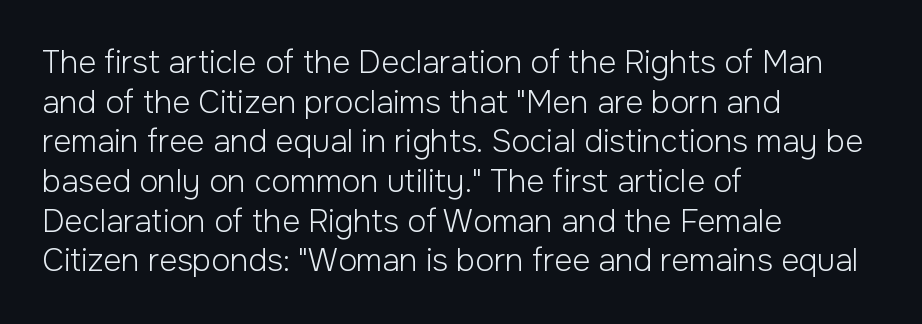
The image shows 31 px light sans-serif type, upright; set left-aligned, normal line spacing (1.28x), normal letter spacing, not underlined; low stroke contrast and a medium x-height.
